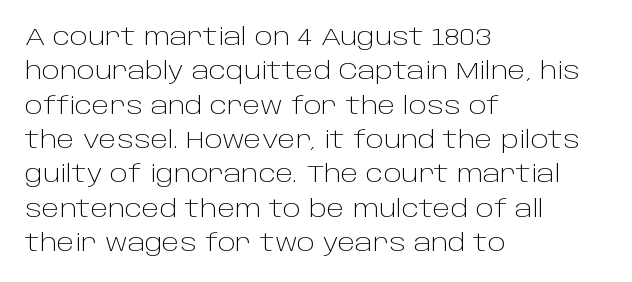
Vertical stems look standard width or narrower in stroke. Default kerning and tracking; the words read as compact shapes. These lines are set flush left with a ragged right edge. The baseline area is clear.
